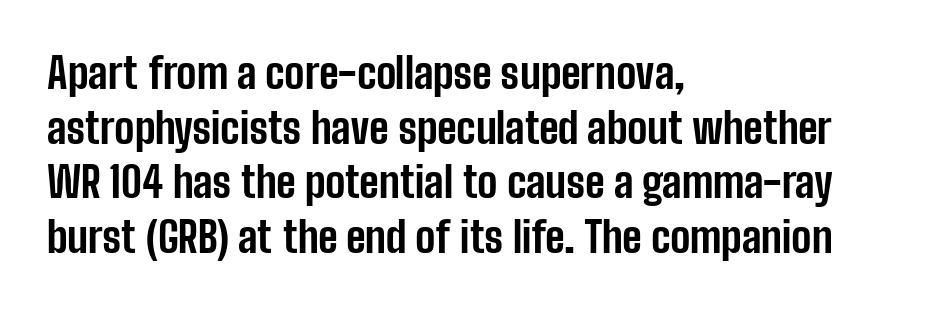
The axis of the letterforms is exactly vertical. Descender tails drop into unmarked territory. The characters display no serif detailing; their extremities are plain. One glance says typical: line gaps are just what's usual. The rendering anchors every line to the left-hand side.
